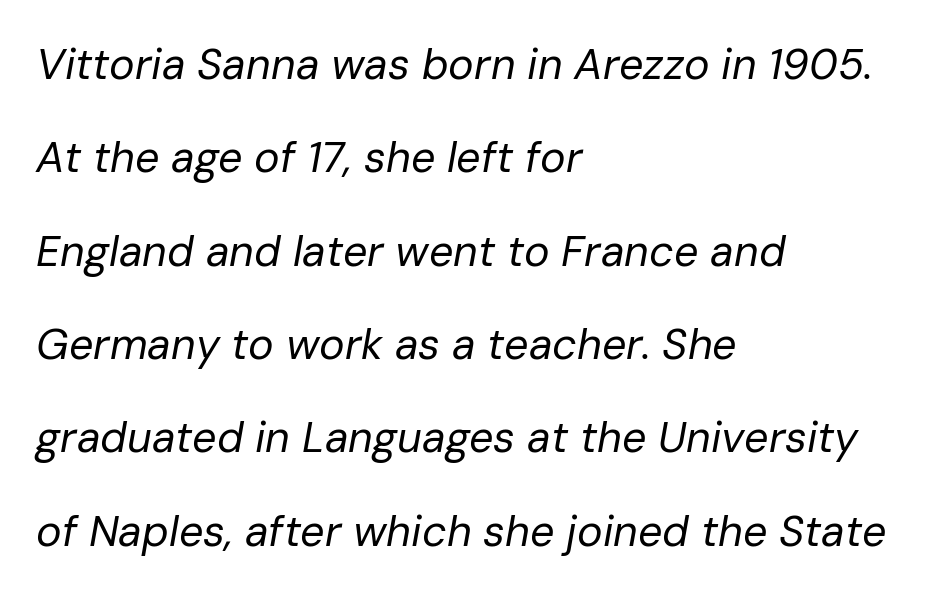
{"italic": "yes", "lean": "right", "slant_degrees": 10, "bold": "no", "weight": "regular", "width": "normal", "stroke_contrast": "low", "x_height": "medium", "monospaced": "no", "underline": "no", "align": "left", "line_spacing": "loose", "line_spacing_ratio": 2.17, "letter_spacing": "normal", "letter_spacing_em": 0.0, "glyph_px": 43}
